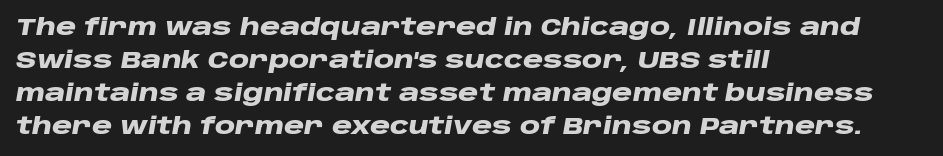
The image shows 23 px bold type, italic (leaning right); set left-aligned, normal line spacing (1.43x), normal letter spacing, not underlined.
